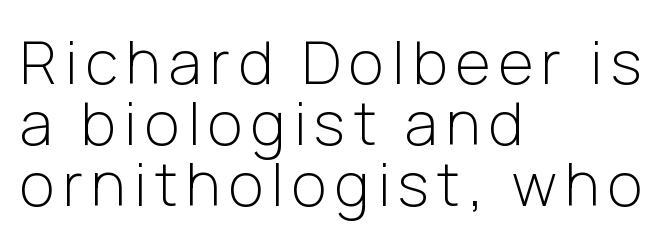
The image shows 60 px light sans-serif type, upright; set left-aligned, tight line spacing (1.02x), not underlined; low stroke contrast and a medium x-height.
